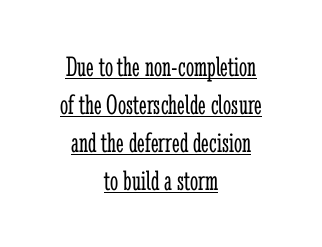
The glyphs in this specimen are seriffed. The vertical gap from one line to the next is medium. The rendered words wear a rule along their underside. Does the copy run flush right? No — it is centered line by line. Every stem runs plumb, perpendicular to the baseline.
